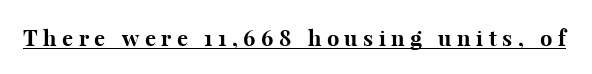
Q: Is the text bold? A: Yes.
Q: Is the text italic (slanted)? A: No, it is upright.
Q: Is the text underlined? A: Yes.
Q: Is the spacing between letters normal or unusually wide? A: Unusually wide.
